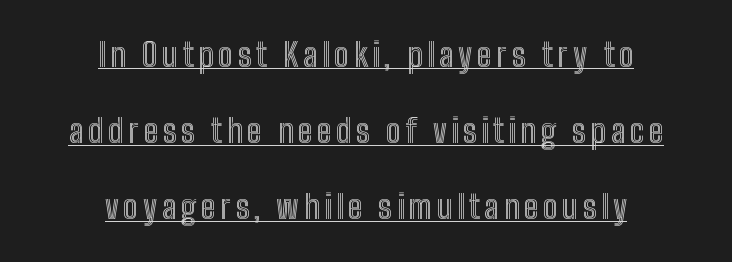
If you folded the block vertically in half, each line would mirror itself in length. Like a heading marked for emphasis, these lines bear an underscore. The block of text is sparse from top to bottom, with ample space between rows. Do the characters align in a grid? No, the font is proportional. Vertical strokes here are truly vertical.
